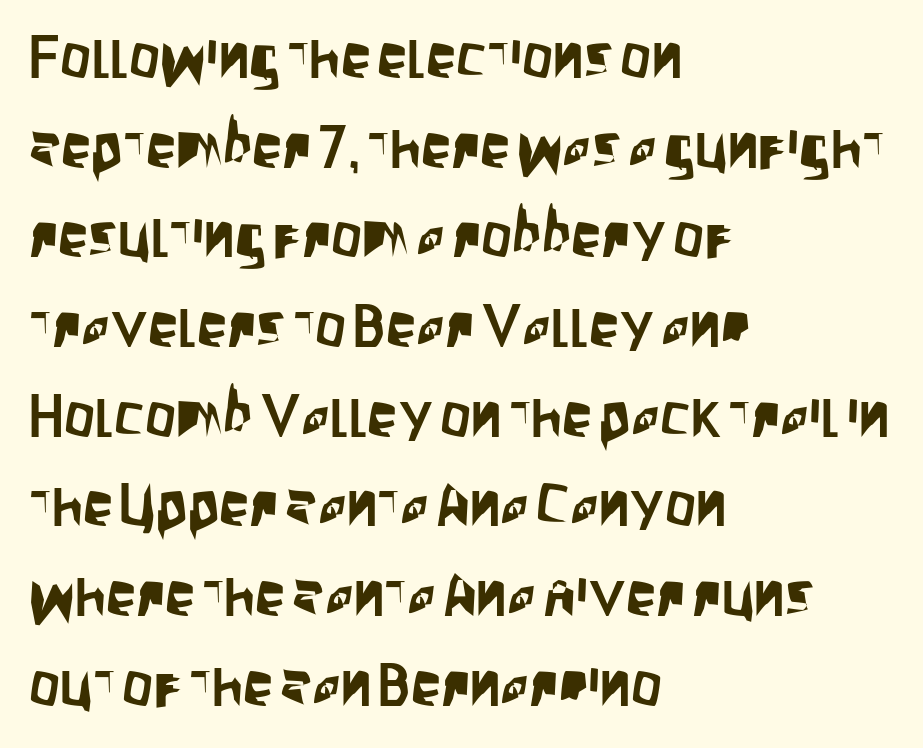
Line beginnings align vertically; line endings do not. The space between consecutive lines is moderate. A roman cut, with each character standing at attention. Descenders are the only things crossing below the line. Is this a fixed-width face? No — the glyphs have proportional, varying widths. Here the glyphs are tracked normally, forming tight word shapes.
